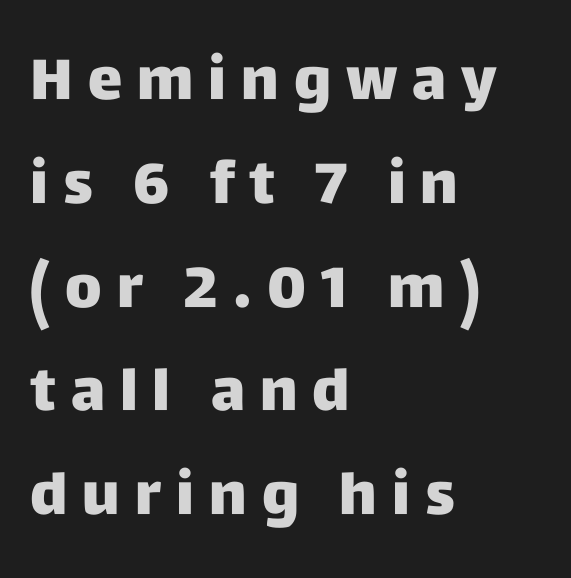
The image shows 58 px heavy sans-serif type, upright; set left-aligned, line spacing 1.79x, unusually wide letter spacing (+0.26 em), not underlined; low stroke contrast and a large x-height.
